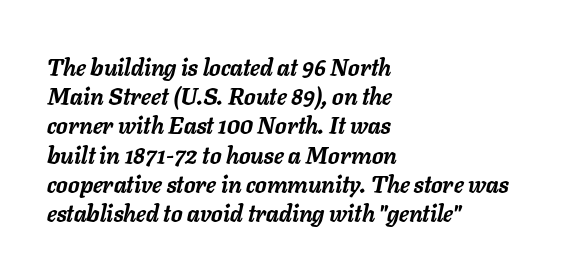
The image shows 23 px bold type, italic (leaning right); set left-aligned, normal line spacing (1.27x), normal letter spacing, not underlined.
